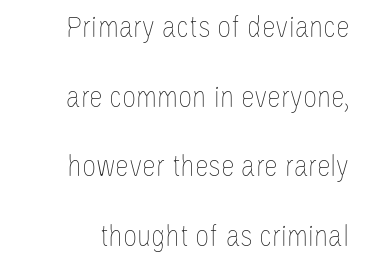
{"italic": "no", "bold": "no", "weight": "thin", "width": "condensed", "stroke_contrast": "low", "x_height": "large", "monospaced": "no", "underline": "no", "align": "right", "line_spacing": "loose", "line_spacing_ratio": 2.25, "letter_spacing": "normal", "letter_spacing_em": 0.0, "glyph_px": 31}
